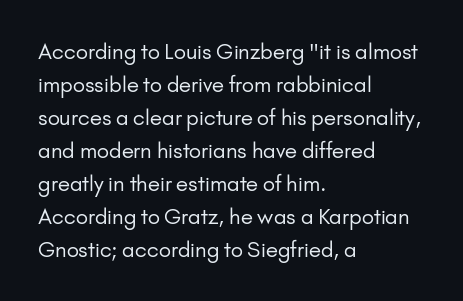
Q: Is the text bold? A: No.
Q: Is the text italic (slanted)? A: No, it is upright.
Q: Is the text underlined? A: No.
Q: How is the paragraph aligned? A: Left-aligned.
Q: Is the spacing between letters normal or unusually wide? A: Normal.
Q: Is the spacing between lines tight, normal or loose? A: Normal.
